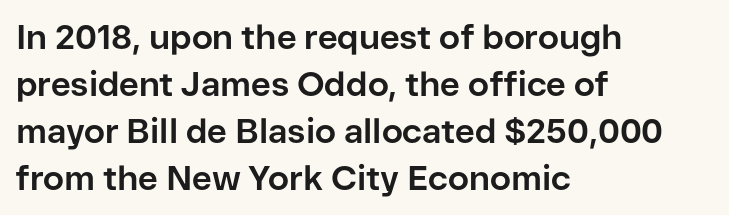
Does the weight exceed regular? Yes, all the way to bold. This sample uses plain, unmodified letter spacing. The letters carry no serifs — their stems end cleanly without finishing strokes. Here the designer chose a conventional face with non-uniform glyph widths. The type sits square on the baseline with zero lean. Teacher's note: observe the even left margin — that is flush-left alignment.
